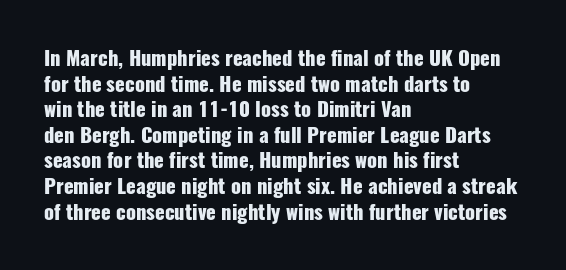
The letters stand straight up with perfectly vertical stems. The space directly below the letters is spotless. Letter spacing: default. Bold? Absolutely — the strokes are thick and heavy. The leading is moderate, giving the passage an even texture. The lines in this sample share a left origin and differ only in where they stop.
